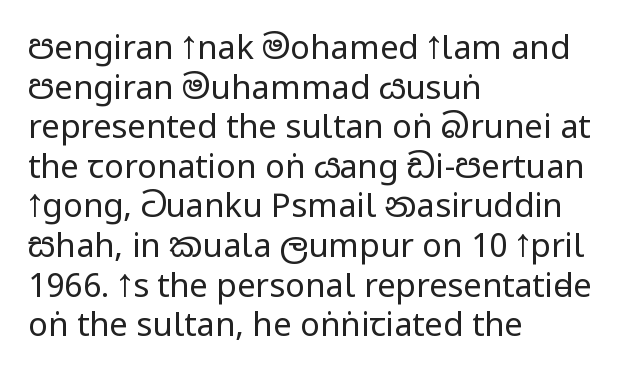
Q: Is the text bold? A: No.
Q: Is the text italic (slanted)? A: No, it is upright.
Q: Is the typeface a serif or a sans-serif typeface? A: Sans-serif.
Q: Is the text underlined? A: No.
Q: How is the paragraph aligned? A: Left-aligned.
Q: Is the spacing between letters normal or unusually wide? A: Normal.
Q: Width (condensed, normal, or wide)? A: Condensed.
Q: Stroke contrast? A: Low.
Q: x-height? A: Large.
Q: Monospaced? A: No.
